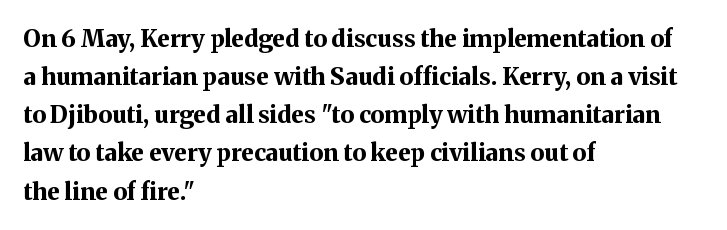
Any mark beneath the type? The region is blank. The letters stand upright; this is a roman face. The type is set solid horizontally, with unmodified tracking. Which margin do the lines hug? The left one — the right edge is uneven. The rendering uses a bold face; every stroke is thick and dark.
